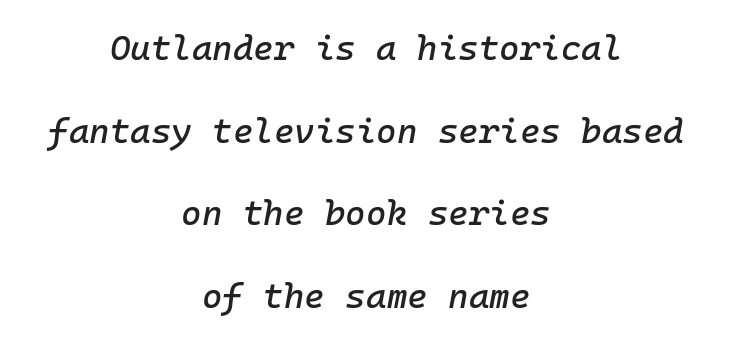
Q: Is the text italic (slanted)? A: Yes, it leans right by about 10 degrees.
Q: Is the text underlined? A: No.
Q: How is the paragraph aligned? A: Centered.
Q: Is the spacing between letters normal or unusually wide? A: Normal.
Q: Is the spacing between lines tight, normal or loose? A: Loose.
Q: Width (condensed, normal, or wide)? A: Normal.
Q: Stroke contrast? A: Low.
Q: x-height? A: Medium.
Q: Monospaced? A: Yes.
